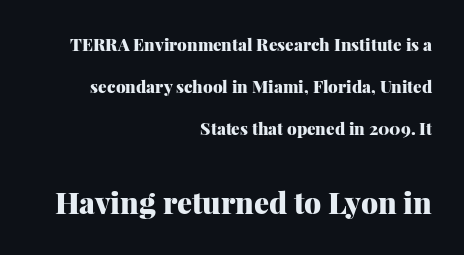
{"serif": "yes", "italic": "no", "bold": "yes", "weight": "heavy", "width": "normal", "stroke_contrast": "medium", "x_height": "medium", "monospaced": "no", "underline": "no", "align": "right", "line_spacing": "loose", "line_spacing_ratio": 2.46, "letter_spacing": "normal", "letter_spacing_em": 0.0, "larger_block": "second", "size_ratio": 1.76, "glyph_px": 30}
